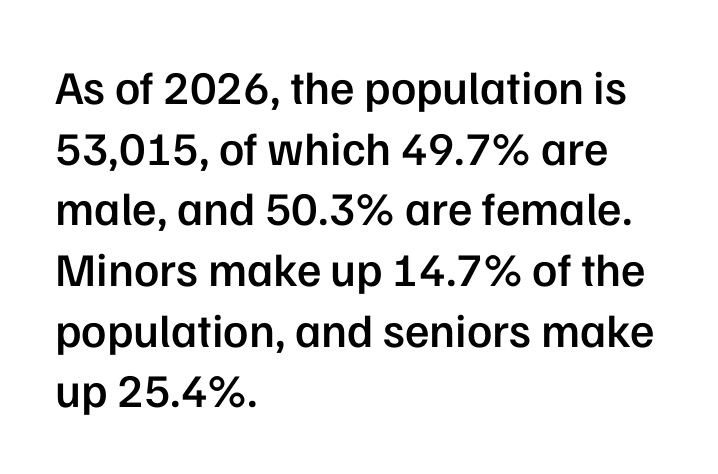
Q: Is the text bold? A: Semi-bold.
Q: Is the text italic (slanted)? A: No, it is upright.
Q: Is the typeface a serif or a sans-serif typeface? A: Sans-serif.
Q: Is the text underlined? A: No.
Q: How is the paragraph aligned? A: Left-aligned.
Q: Is the spacing between letters normal or unusually wide? A: Normal.
Q: Is the spacing between lines tight, normal or loose? A: Normal.
Q: Width (condensed, normal, or wide)? A: Normal.
Q: Stroke contrast? A: Low.
Q: x-height? A: Medium.
Q: Monospaced? A: No.
